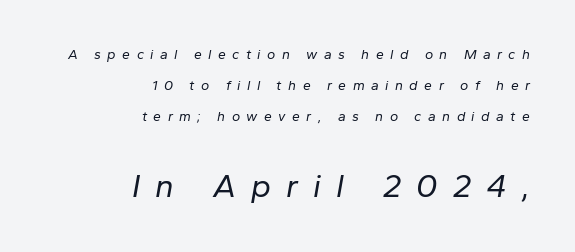
An italicized treatment has been applied to the whole sample. The line-height multiplier appears high, well above default. Unmarked baselines from the first word to the last. Each letter keeps its own natural width here, so spacing adapts to shape.
